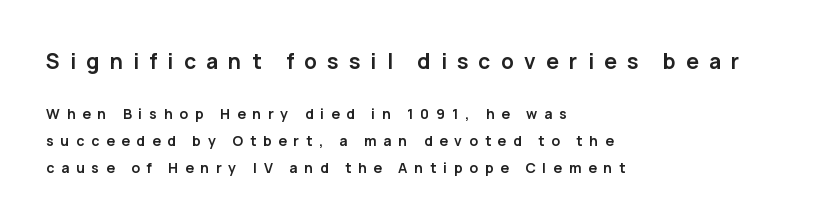
{"italic": "no", "bold": "yes", "underline": "no", "align": "left", "line_spacing": "loose", "line_spacing_ratio": 1.94, "letter_spacing": "wide", "letter_spacing_em": 0.49, "larger_block": "first", "size_ratio": 1.5, "glyph_px": 21}
